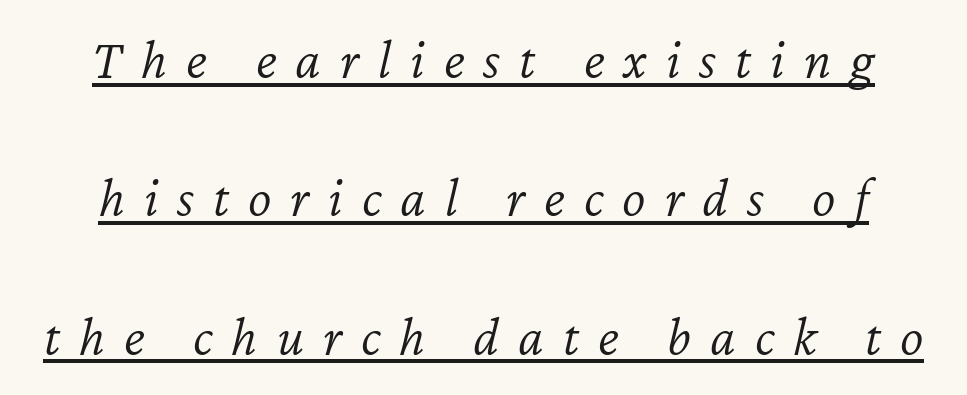
Q: Is the text bold? A: No.
Q: Is the text italic (slanted)? A: Yes, it leans right by about 12 degrees.
Q: Is the text underlined? A: Yes.
Q: Is the spacing between letters normal or unusually wide? A: Unusually wide.
Q: Is the spacing between lines tight, normal or loose? A: Loose.
Q: Width (condensed, normal, or wide)? A: Normal.
Q: Stroke contrast? A: Low.
Q: x-height? A: Medium.
Q: Monospaced? A: No.
